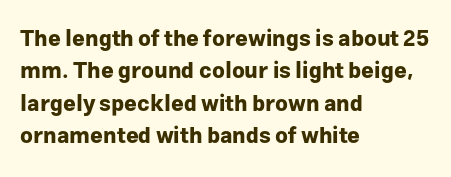
The image shows 22 px bold type, upright; set left-aligned, normal line spacing (1.47x), normal letter spacing, not underlined.
